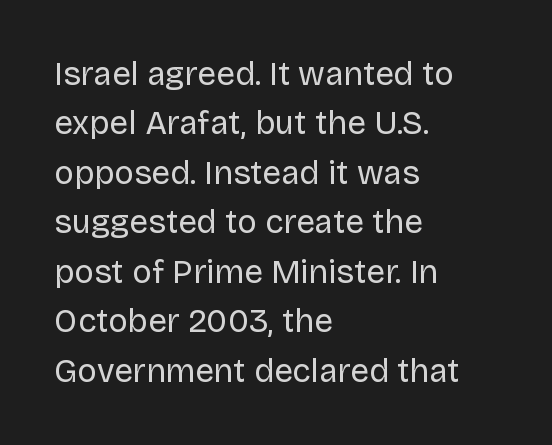
The image shows 33 px regular-weight sans-serif type, upright; set left-aligned, normal line spacing (1.5x), normal letter spacing, not underlined; low stroke contrast and a large x-height.
